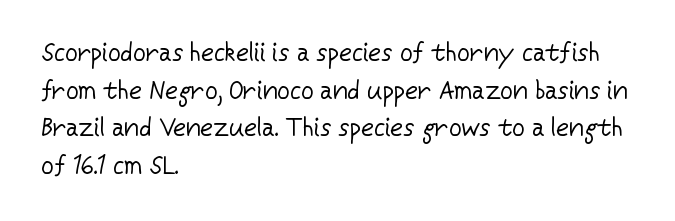
The face used here is rendered with its standard letterfit. Just letters on the line, the space beneath them empty. Caption: face not bold, strokes unweighted. Line spacing here is normal.
